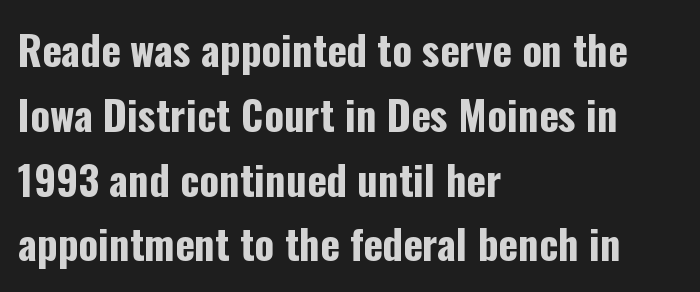
{"serif": "no", "italic": "no", "bold": "yes", "weight": "bold", "width": "condensed", "stroke_contrast": "low", "x_height": "medium", "monospaced": "no", "underline": "no", "align": "left", "line_spacing": "normal", "line_spacing_ratio": 1.58, "letter_spacing": "normal", "letter_spacing_em": 0.0, "glyph_px": 41}
